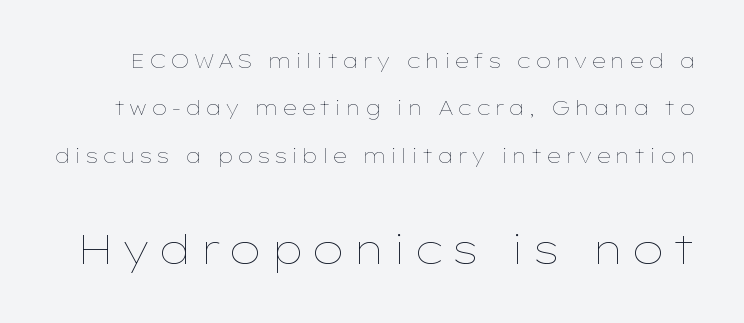
Visually, the bottom section dominates because its glyphs are scaled up. Rows of type keep a wide berth in the vertical direction. Quick note: not italic, upright. The passage shown is not bold in any degree. Beneath every word, the page is bare. This sample has the flowing, uneven cadence of proportional lettering.
